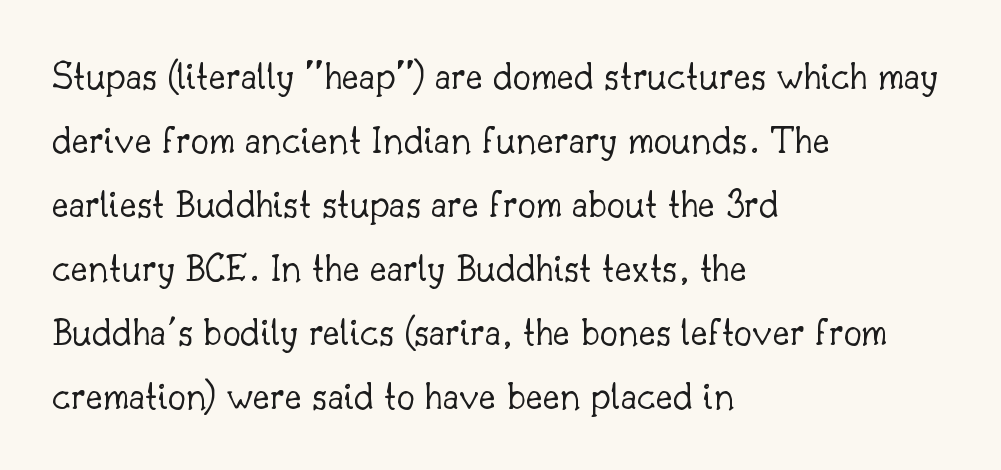
{"italic": "no", "bold": "no", "weight": "light", "width": "normal", "stroke_contrast": "low", "x_height": "small", "monospaced": "no", "underline": "no", "align": "left", "line_spacing": "normal", "line_spacing_ratio": 1.56, "letter_spacing": "normal", "letter_spacing_em": 0.0, "glyph_px": 41}
